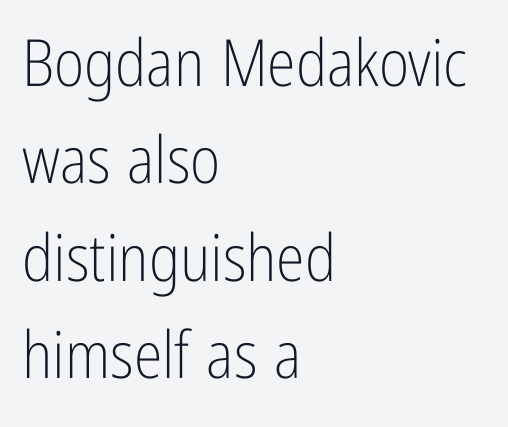
In terms of letterform style, serifs are entirely absent. The face used here is rendered with its standard letterfit. The passage is arranged the way most books set body copy — flush left. The designer left line spacing at the default.
